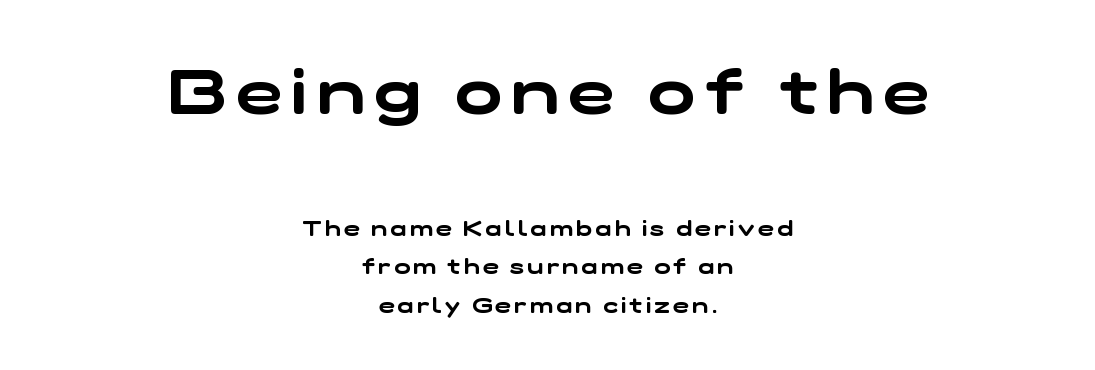
{"serif": "no", "width": "wide", "stroke_contrast": "low", "x_height": "medium", "monospaced": "no", "underline": "no", "align": "center", "line_spacing_ratio": 1.83, "larger_block": "first", "size_ratio": 2.95, "glyph_px": 62}
